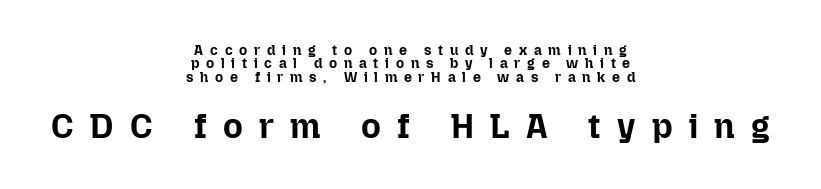
Upright lettering throughout. Teacher's note: observe the equal gaps on both sides — that is centered alignment. Does the leading feel generous? Not at all — it's pinched. No word sits above an underline. Which chunk is bigger? The second one — the bottom block dwarfs the top. The strokes are fattened all the way to bold.
